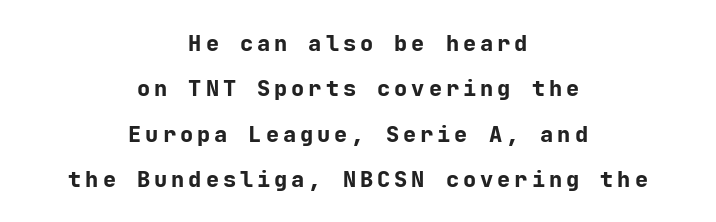
Q: Is the text bold? A: Yes.
Q: Is the text italic (slanted)? A: No, it is upright.
Q: Is the text underlined? A: No.
Q: How is the paragraph aligned? A: Centered.
Q: Is the spacing between lines tight, normal or loose? A: Loose.
